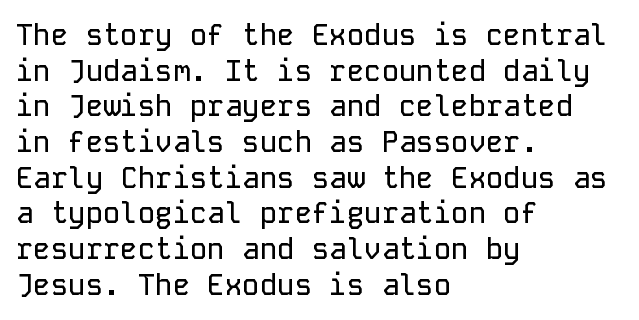
Q: Is the text italic (slanted)? A: No, it is upright.
Q: Is the typeface a serif or a sans-serif typeface? A: Sans-serif.
Q: Is the text underlined? A: No.
Q: How is the paragraph aligned? A: Left-aligned.
Q: Is the spacing between letters normal or unusually wide? A: Normal.
Q: Width (condensed, normal, or wide)? A: Normal.
Q: Stroke contrast? A: Low.
Q: x-height? A: Medium.
Q: Monospaced? A: Yes.
